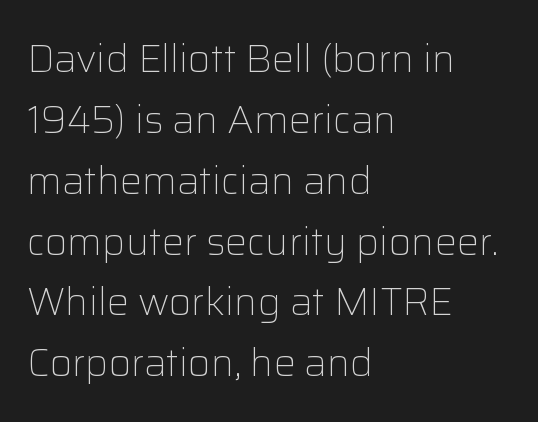
The image shows 39 px light sans-serif type, upright; set left-aligned, normal line spacing (1.56x), normal letter spacing, not underlined; low stroke contrast and a medium x-height.
